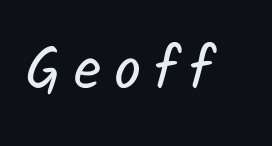
{"serif": "no", "bold": "no", "weight": "regular", "width": "normal", "stroke_contrast": "low", "x_height": "medium", "monospaced": "no", "underline": "no", "letter_spacing": "wide", "letter_spacing_em": 0.21, "glyph_px": 60}
